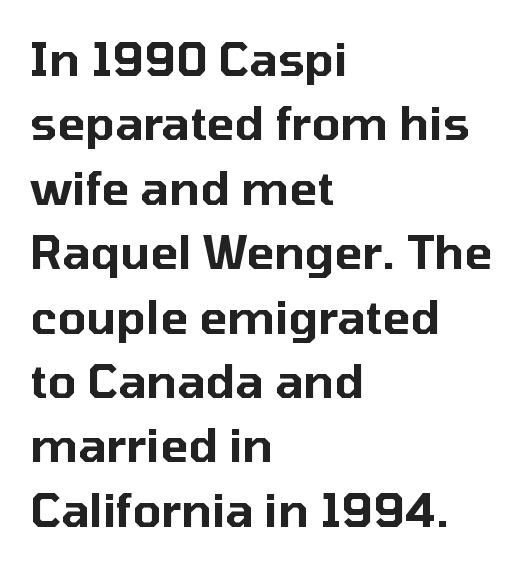
In terms of leading, this rendering sits right in the middle. These lines are rendered in a variable-pitch font. Where is the straight margin? On the left. The typography opts for an upright posture over an oblique one. Short note: letters normally spaced. Quick note: underline off.
